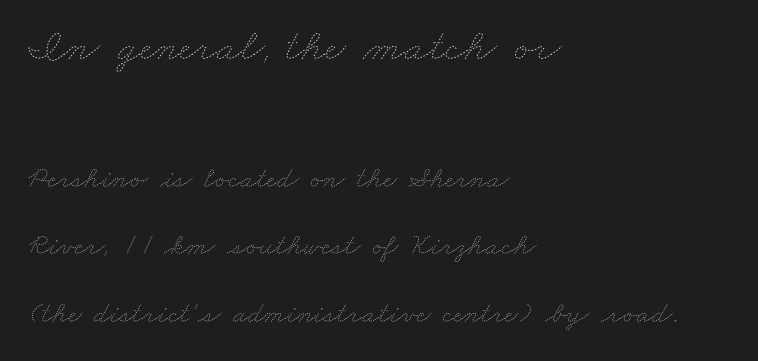
Q: Is the text bold? A: No.
Q: Is the text underlined? A: No.
Q: How is the paragraph aligned? A: Left-aligned.
Q: Is the spacing between letters normal or unusually wide? A: Normal.
Q: Is the spacing between lines tight, normal or loose? A: Loose.
Q: Which block of text is set in a larger size, the first (top) or the second (bottom)? A: The first (top) one.
Q: Width (condensed, normal, or wide)? A: Wide.
Q: Stroke contrast? A: Low.
Q: x-height? A: Small.
Q: Monospaced? A: No.
